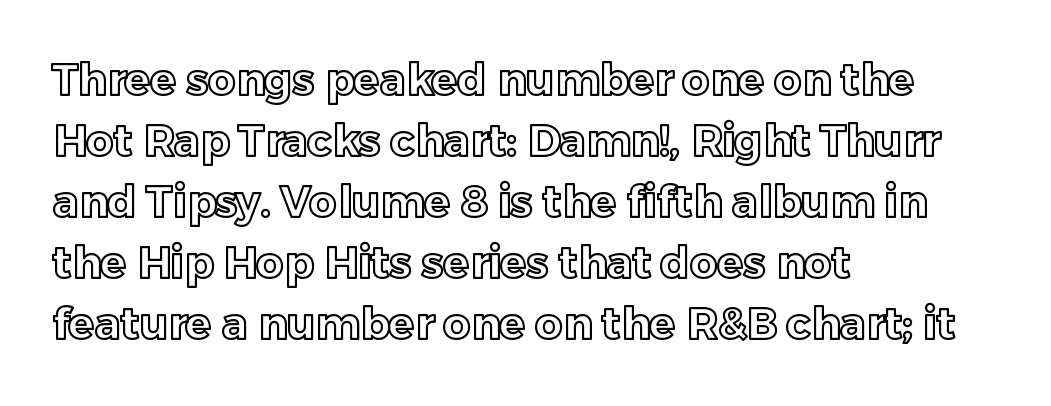
Q: Is the text italic (slanted)? A: No, it is upright.
Q: Is the text underlined? A: No.
Q: How is the paragraph aligned? A: Left-aligned.
Q: Is the spacing between letters normal or unusually wide? A: Normal.
Q: Is the spacing between lines tight, normal or loose? A: Normal.
Q: Width (condensed, normal, or wide)? A: Normal.
Q: x-height? A: Medium.
Q: Monospaced? A: No.
